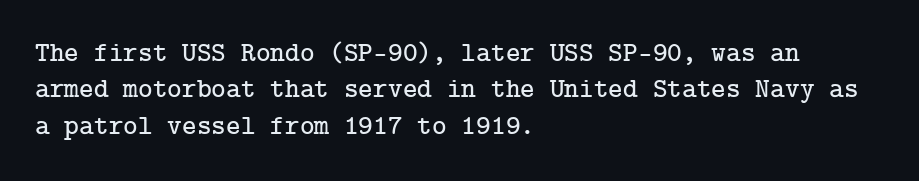
The image shows 28 px serif type, upright; set left-aligned, normal line spacing (1.3x), normal letter spacing, not underlined; low stroke contrast and a medium x-height.
